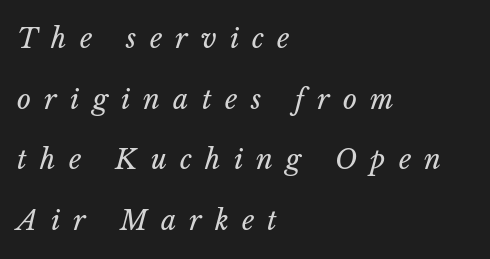
Q: Is the text bold? A: No.
Q: Is the text italic (slanted)? A: Yes, it leans right by about 14 degrees.
Q: Is the text underlined? A: No.
Q: How is the paragraph aligned? A: Left-aligned.
Q: Is the spacing between letters normal or unusually wide? A: Unusually wide.
Q: Is the spacing between lines tight, normal or loose? A: Loose.
